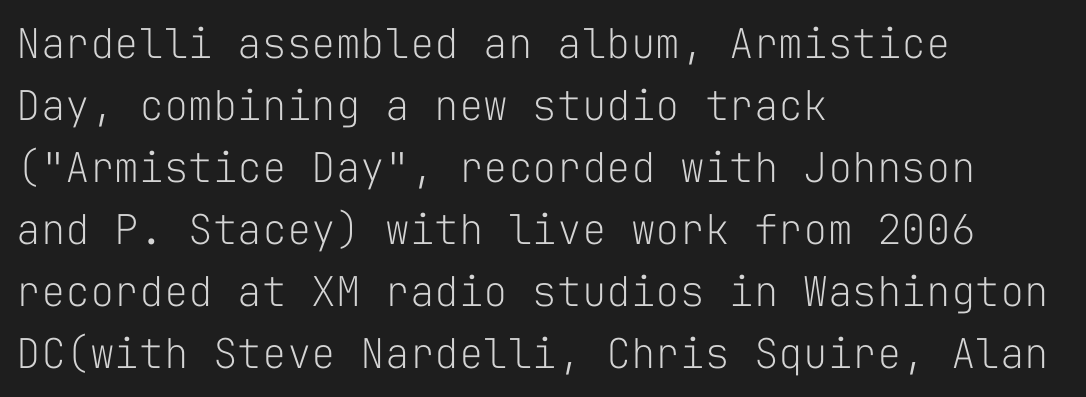
These lines keep a tight, regular rhythm from letter to letter. The space between consecutive lines is moderate. Posture: upright roman. A typesetter would call this monospace, since all characters share one set width. Descenders hang freely into open space. Think standard paragraph weight, or any step lighter than that.
